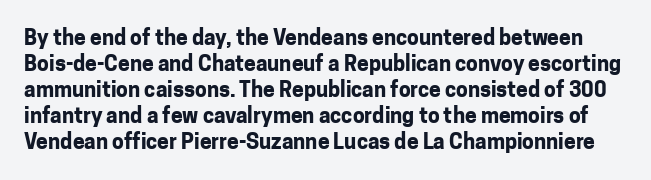
The image shows 21 px bold type, upright; set line spacing 1.24x, normal letter spacing, not underlined.
